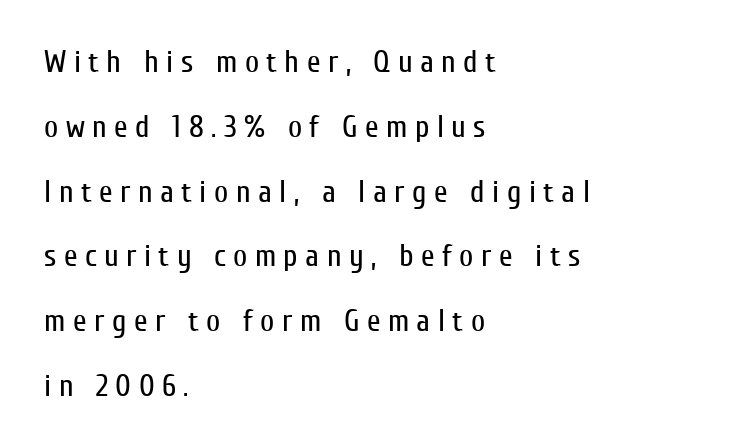
The image shows 31 px regular-weight, condensed sans-serif type, upright; set left-aligned, loose line spacing (2.09x), unusually wide letter spacing (+0.24 em), not underlined; low stroke contrast and a medium x-height.
